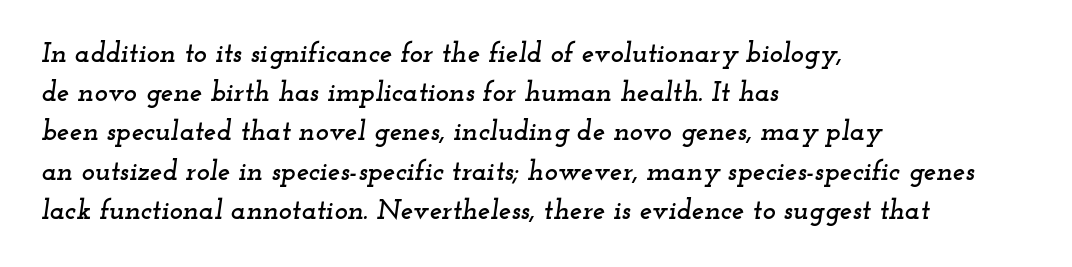
The image shows 28 px wide serif type, italic (leaning right); set left-aligned, normal line spacing (1.4x), normal letter spacing, not underlined; low stroke contrast and a small x-height.
